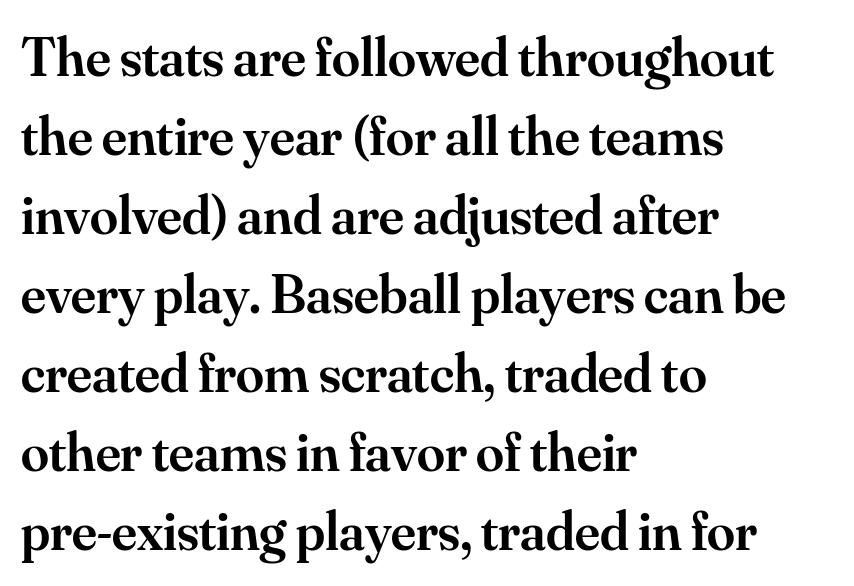
The leading is moderate, giving the passage an even texture. Think of a printed novel: that variable character pitch is what you see here. Upright lettering throughout. Small tapered or slab feet sit at the stroke ends, so this counts as serif.
